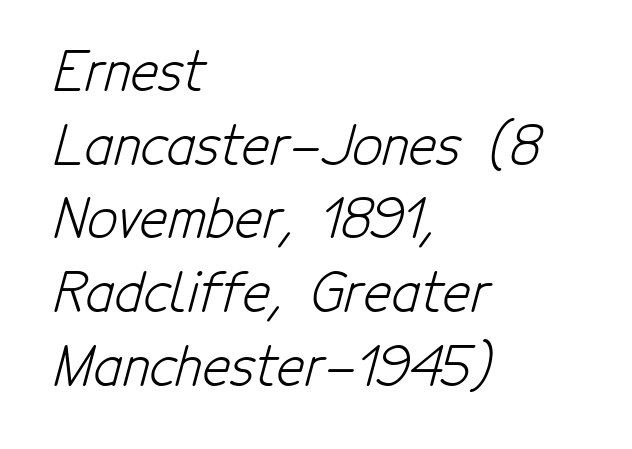
Do the characters align in a grid? No, the font is proportional. The passage shown is not underscored anywhere. Whoever set this chose a conventional vertical rhythm. Bold? No — there's no thickening of the strokes. Which margin do the lines hug? The left one — the right edge is uneven.
